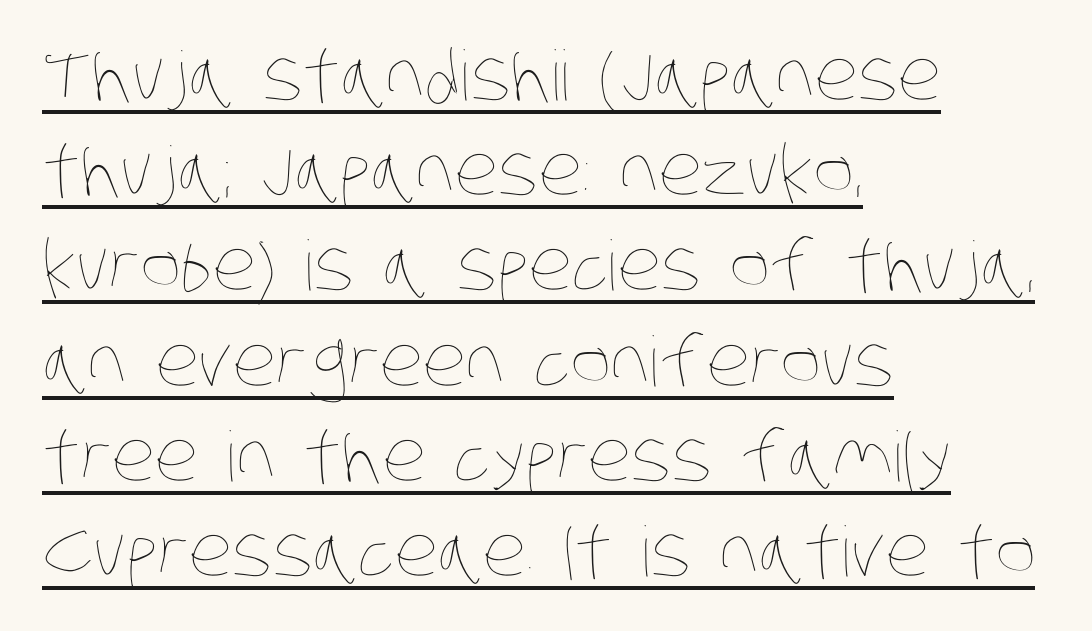
The image shows 69 px thin, condensed type; set left-aligned, normal line spacing (1.38x), normal letter spacing, underlined; low stroke contrast and a large x-height.
